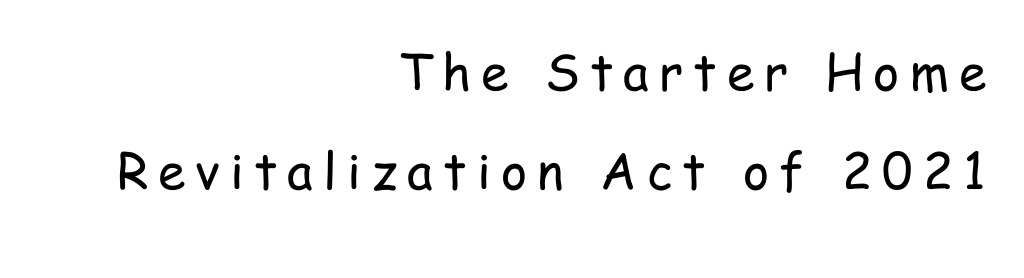
Do the characters align in a grid? No, the font is proportional. The rag falls on the left side of this text block. I'd call this a sans setting — the letters go barefoot. The leading is generous, giving the passage an open texture. Tracking value appears strongly positive — letters spread wide.
